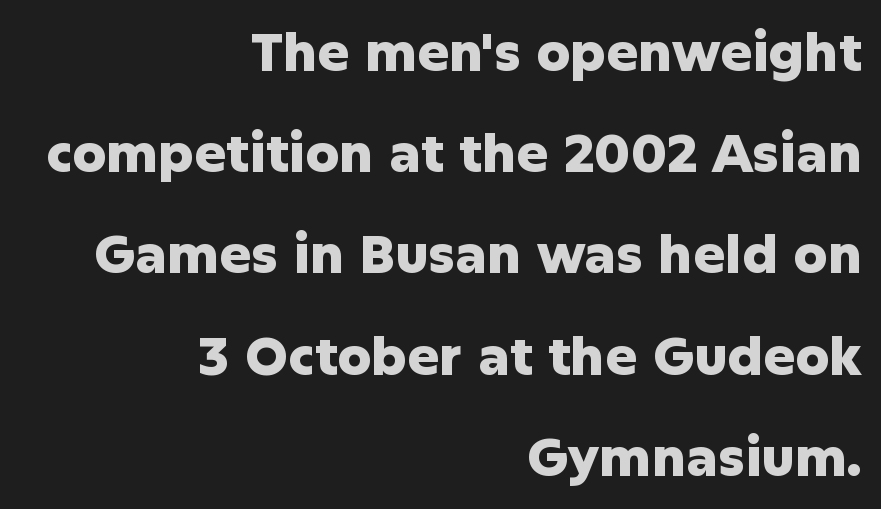
{"serif": "no", "italic": "no", "bold": "yes", "weight": "heavy", "width": "normal", "stroke_contrast": "low", "x_height": "medium", "monospaced": "no", "underline": "no", "align": "right", "line_spacing": "loose", "line_spacing_ratio": 1.91, "letter_spacing": "normal", "letter_spacing_em": 0.0, "glyph_px": 53}
